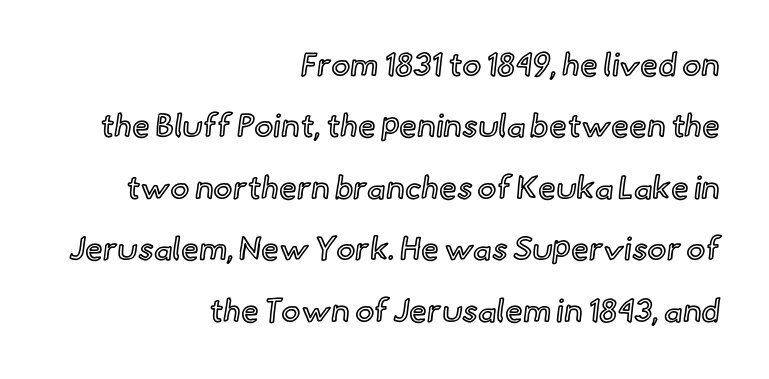
Q: Is the text italic (slanted)? A: Yes.
Q: Is the text underlined? A: No.
Q: How is the paragraph aligned? A: Right-aligned.
Q: Is the spacing between letters normal or unusually wide? A: Normal.
Q: Is the spacing between lines tight, normal or loose? A: Loose.
Q: Width (condensed, normal, or wide)? A: Normal.
Q: x-height? A: Small.
Q: Monospaced? A: No.
